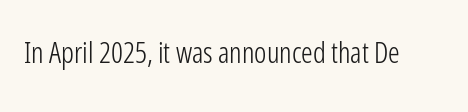
The image shows 29 px light, condensed sans-serif type, upright; set normal letter spacing, not underlined; low stroke contrast and a medium x-height.
